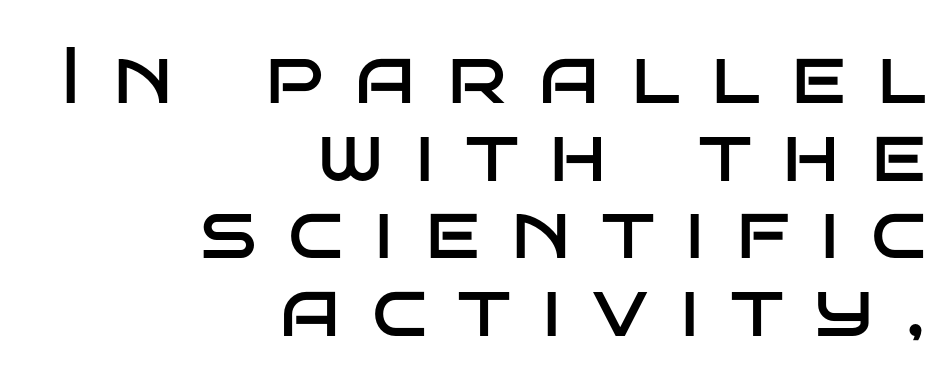
Q: Is the text bold? A: No.
Q: Is the text italic (slanted)? A: No, it is upright.
Q: Is the typeface a serif or a sans-serif typeface? A: Sans-serif.
Q: Is the text underlined? A: No.
Q: How is the paragraph aligned? A: Right-aligned.
Q: Is the spacing between letters normal or unusually wide? A: Unusually wide.
Q: Is the spacing between lines tight, normal or loose? A: Tight.
Q: Width (condensed, normal, or wide)? A: Wide.
Q: Stroke contrast? A: Low.
Q: x-height? A: Large.
Q: Monospaced? A: No.
